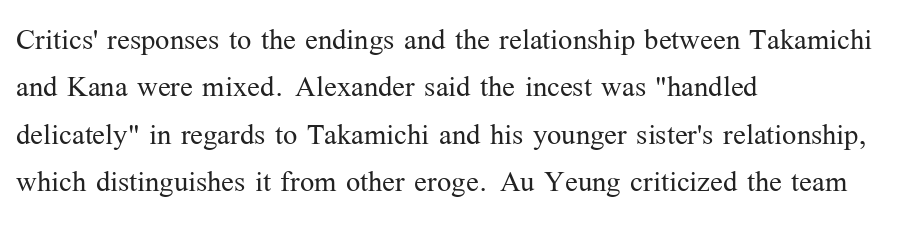
{"serif": "yes", "italic": "no", "bold": "no", "weight": "light", "width": "normal", "stroke_contrast": "medium", "x_height": "medium", "monospaced": "no", "underline": "no", "align": "left", "line_spacing": "normal", "line_spacing_ratio": 1.25, "letter_spacing": "normal", "letter_spacing_em": 0.0, "glyph_px": 38}
